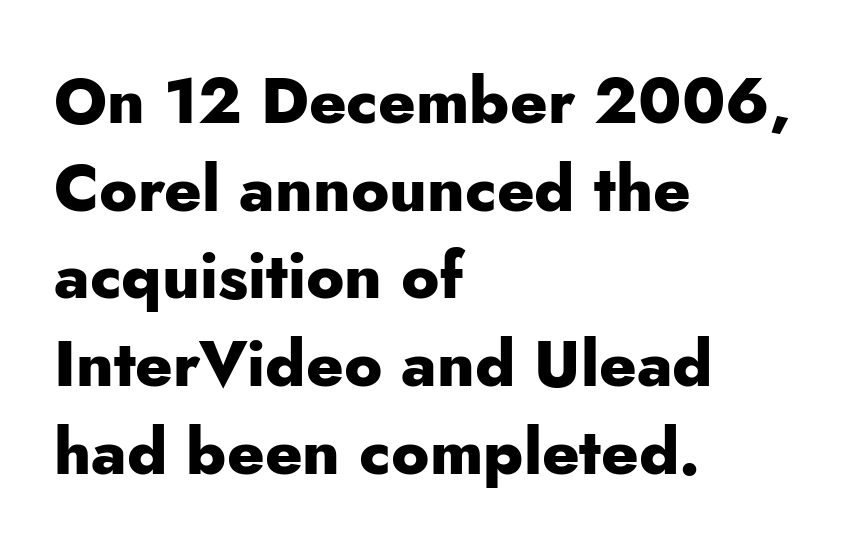
{"serif": "no", "italic": "no", "bold": "yes", "weight": "heavy", "width": "normal", "stroke_contrast": "low", "x_height": "small", "monospaced": "no", "underline": "no", "align": "left", "line_spacing": "normal", "line_spacing_ratio": 1.37, "letter_spacing": "normal", "letter_spacing_em": 0.0, "glyph_px": 64}
